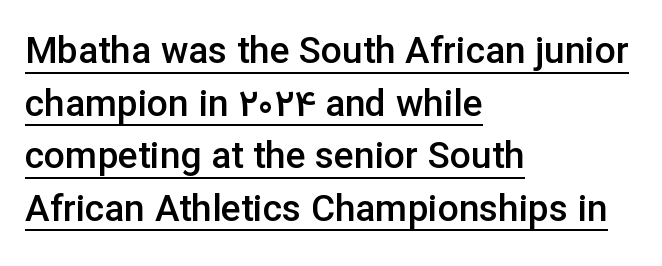
The image shows 37 px semibold sans-serif type, upright; set left-aligned, normal line spacing (1.42x), normal letter spacing, underlined; low stroke contrast and a medium x-height.
